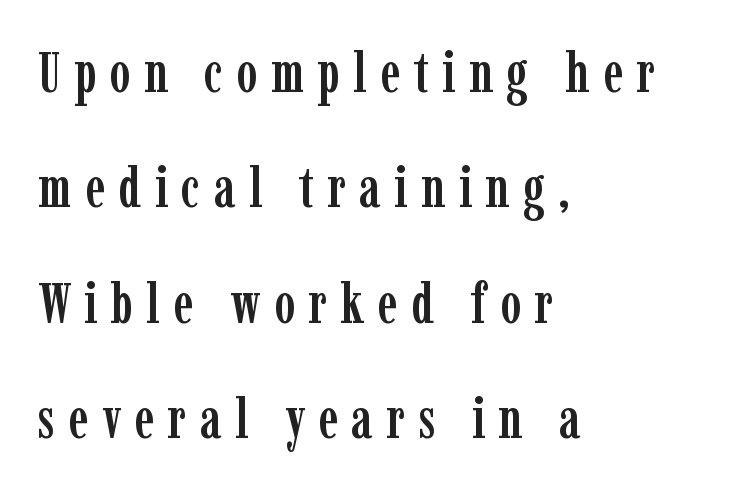
Q: Is the text italic (slanted)? A: No, it is upright.
Q: Is the typeface a serif or a sans-serif typeface? A: Serif.
Q: Is the text underlined? A: No.
Q: How is the paragraph aligned? A: Left-aligned.
Q: Is the spacing between letters normal or unusually wide? A: Unusually wide.
Q: Is the spacing between lines tight, normal or loose? A: Loose.
Q: Width (condensed, normal, or wide)? A: Condensed.
Q: Stroke contrast? A: Low.
Q: x-height? A: Medium.
Q: Monospaced? A: No.
